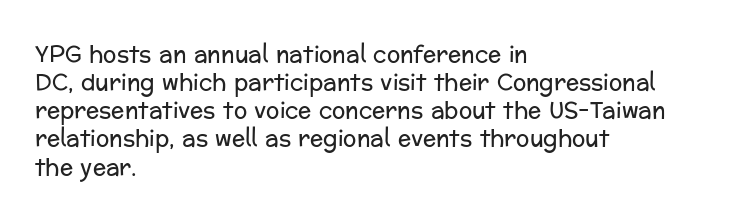
{"italic": "no", "bold": "no", "underline": "no", "align": "left", "line_spacing": "normal", "line_spacing_ratio": 1.28, "letter_spacing": "normal", "letter_spacing_em": 0.0, "glyph_px": 22}
